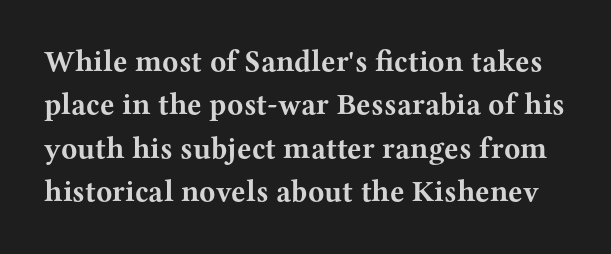
Quick note: underline off. A typesetter would call this proportional, since set widths differ per character. The passage shown has conventional tracking throughout. Notice how descenders clear the ascenders below comfortably — that's standard leading. Yep, those are serifs on the letters.
